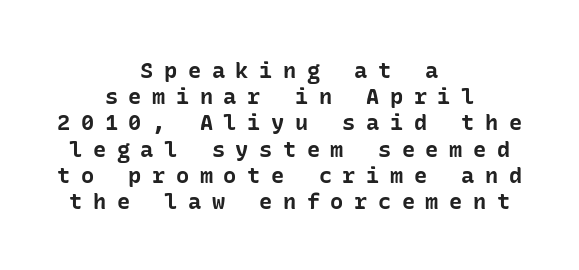
{"italic": "no", "bold": "yes", "underline": "no", "align": "center", "line_spacing_ratio": 1.19, "letter_spacing": "wide", "letter_spacing_em": 0.48, "glyph_px": 22}
